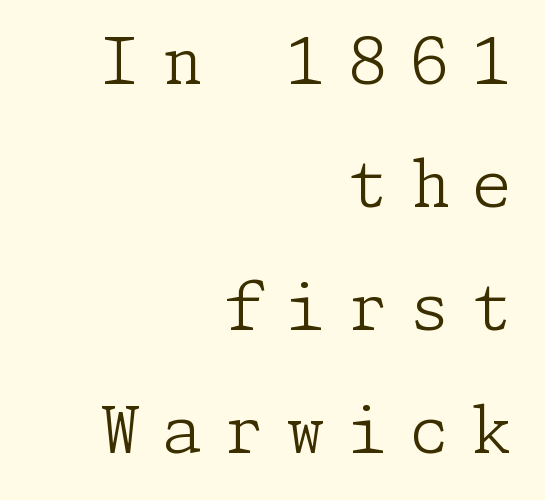
Q: Is the text bold? A: No.
Q: Is the text italic (slanted)? A: No, it is upright.
Q: Is the typeface a serif or a sans-serif typeface? A: Serif.
Q: Is the text underlined? A: No.
Q: How is the paragraph aligned? A: Right-aligned.
Q: Is the spacing between letters normal or unusually wide? A: Unusually wide.
Q: Is the spacing between lines tight, normal or loose? A: Loose.
Q: Width (condensed, normal, or wide)? A: Normal.
Q: Stroke contrast? A: Low.
Q: x-height? A: Medium.
